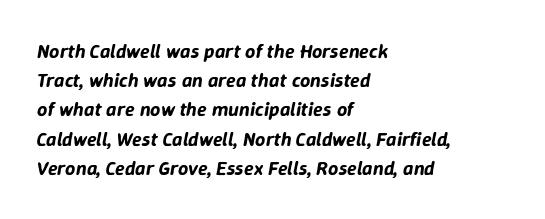
Between one letter and the next there's only the usual sliver of space. This sample keeps an unexceptional amount of space between lines. The rendering anchors every line to the left-hand side. When letters slant like this, we call the style italic.
